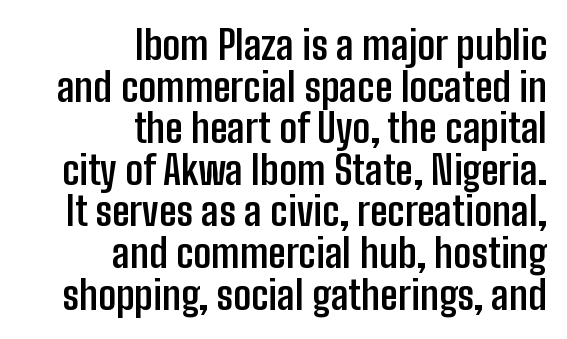
Q: Is the text bold? A: Yes.
Q: Is the text italic (slanted)? A: No, it is upright.
Q: Is the typeface a serif or a sans-serif typeface? A: Sans-serif.
Q: Is the text underlined? A: No.
Q: How is the paragraph aligned? A: Right-aligned.
Q: Is the spacing between letters normal or unusually wide? A: Normal.
Q: Is the spacing between lines tight, normal or loose? A: Tight.
Q: Width (condensed, normal, or wide)? A: Condensed.
Q: Stroke contrast? A: Low.
Q: x-height? A: Medium.
Q: Monospaced? A: No.
